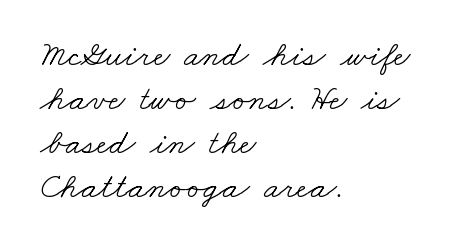
The weight would be labelled regular, book, light, or lighter still. A classic flush-left, rag-right setting is used for this passage. Compared with typical body copy, the letter spacing here is the same. This sample has the flowing, uneven cadence of proportional lettering.
